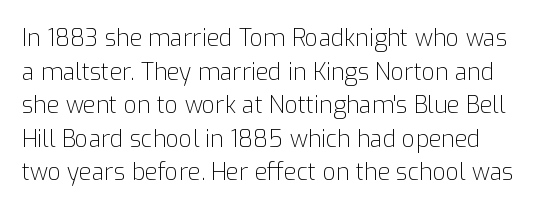
Q: Is the text bold? A: No.
Q: Is the text italic (slanted)? A: No, it is upright.
Q: Is the text underlined? A: No.
Q: Is the spacing between letters normal or unusually wide? A: Normal.
Q: Is the spacing between lines tight, normal or loose? A: Normal.
